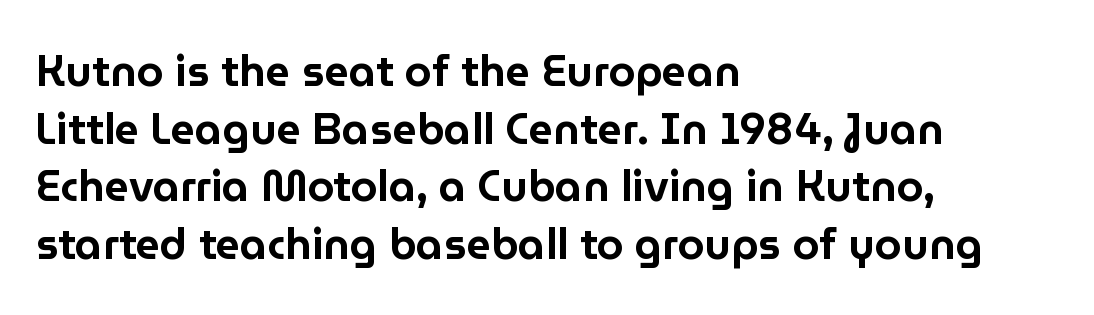
Compared with a centered layout, this one pins lines to the left instead. Examine the stroke ends and you'll find no serifs. Summary of vertical rhythm: regular, with standard interline spacing. Letters rest on an invisible, unmarked baseline. Italic: no, the glyphs are upright roman.
